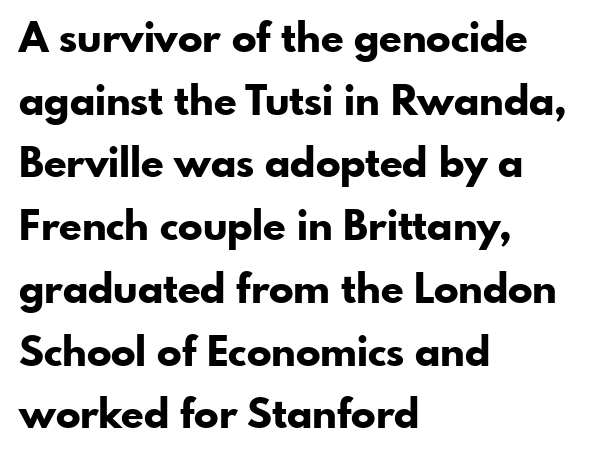
Tracking value appears to be zero — textbook default spacing. Looks like regular typesetting: each glyph gets only the width it needs. Set as a true bold cut, around the 700 mark. Vertical strokes here are truly vertical. The rendering shows plain stroke endings on the letterforms — a sans-serif design. One-word summary of the alignment: left.
